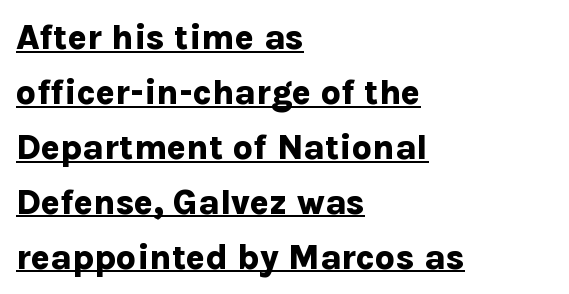
Q: Is the text bold? A: Yes.
Q: Is the text italic (slanted)? A: No, it is upright.
Q: Is the typeface a serif or a sans-serif typeface? A: Sans-serif.
Q: Is the text underlined? A: Yes.
Q: How is the paragraph aligned? A: Left-aligned.
Q: Is the spacing between letters normal or unusually wide? A: Normal.
Q: Is the spacing between lines tight, normal or loose? A: Normal.
Q: Width (condensed, normal, or wide)? A: Normal.
Q: Stroke contrast? A: Low.
Q: x-height? A: Medium.
Q: Monospaced? A: No.
